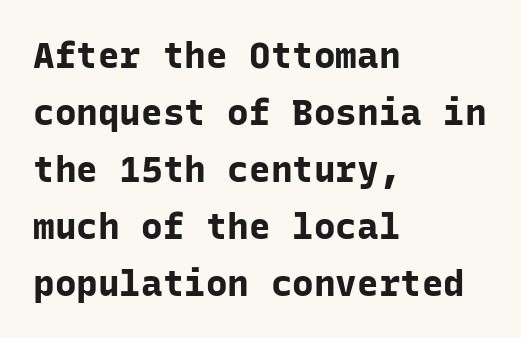
{"serif": "no", "italic": "no", "bold": "yes", "weight": "bold", "width": "normal", "stroke_contrast": "low", "x_height": "medium", "monospaced": "yes", "underline": "no", "align": "left", "line_spacing": "normal", "line_spacing_ratio": 1.58, "letter_spacing": "normal", "letter_spacing_em": 0.0, "glyph_px": 36}
